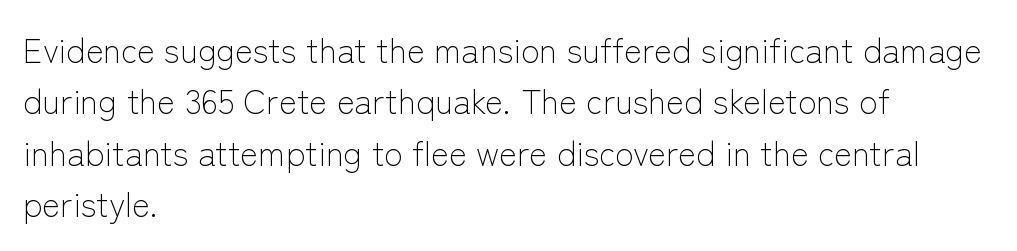
Q: Is the text bold? A: No.
Q: Is the text italic (slanted)? A: No, it is upright.
Q: Is the typeface a serif or a sans-serif typeface? A: Sans-serif.
Q: Is the text underlined? A: No.
Q: How is the paragraph aligned? A: Left-aligned.
Q: Is the spacing between letters normal or unusually wide? A: Normal.
Q: Is the spacing between lines tight, normal or loose? A: Normal.
Q: Width (condensed, normal, or wide)? A: Normal.
Q: Stroke contrast? A: Low.
Q: x-height? A: Medium.
Q: Monospaced? A: No.
